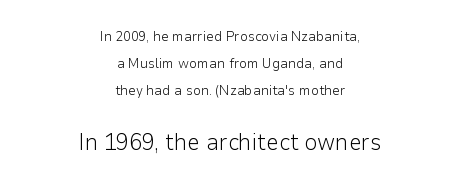
The image shows 23 px text type, upright; set centered, loose line spacing (1.94x), normal letter spacing, not underlined; the second (bottom) block is 1.64x larger.
